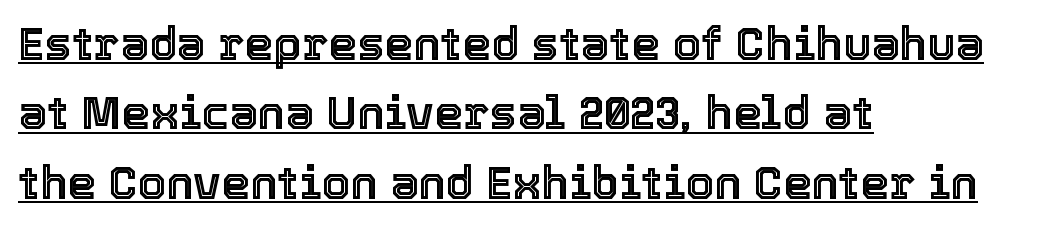
{"italic": "no", "width": "normal", "x_height": "medium", "monospaced": "no", "underline": "yes", "align": "left", "line_spacing": "normal", "line_spacing_ratio": 1.51, "letter_spacing": "normal", "letter_spacing_em": 0.0, "glyph_px": 46}
